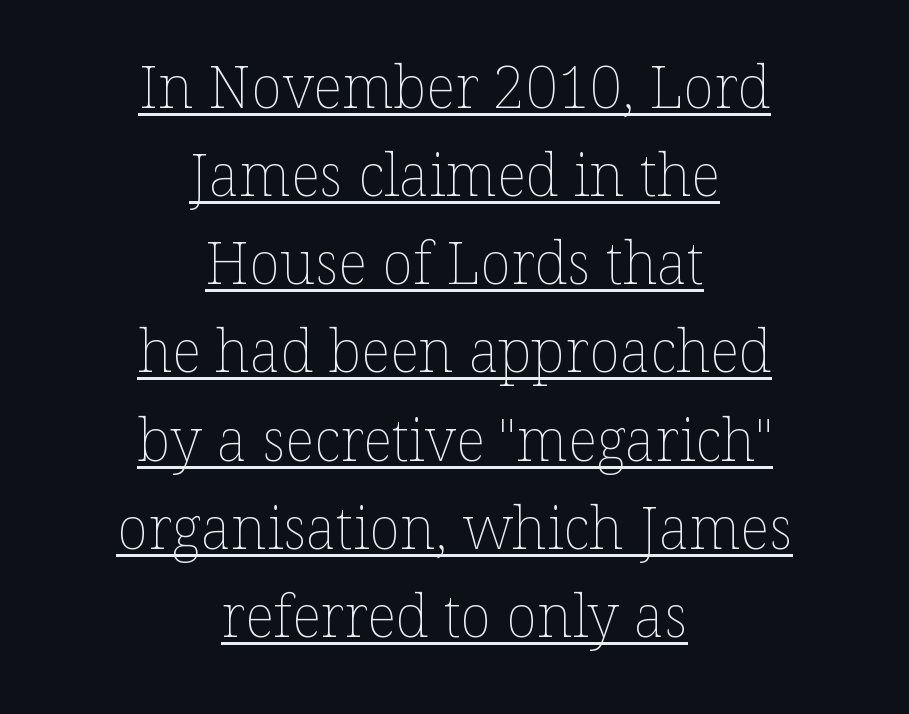
The image shows 58 px thin type, upright; set centered, normal line spacing (1.52x), normal letter spacing, underlined; low stroke contrast and a medium x-height.
